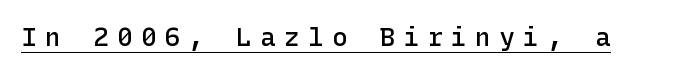
The image shows 26 px text type, upright; set unusually wide letter spacing (+0.32 em), underlined.
